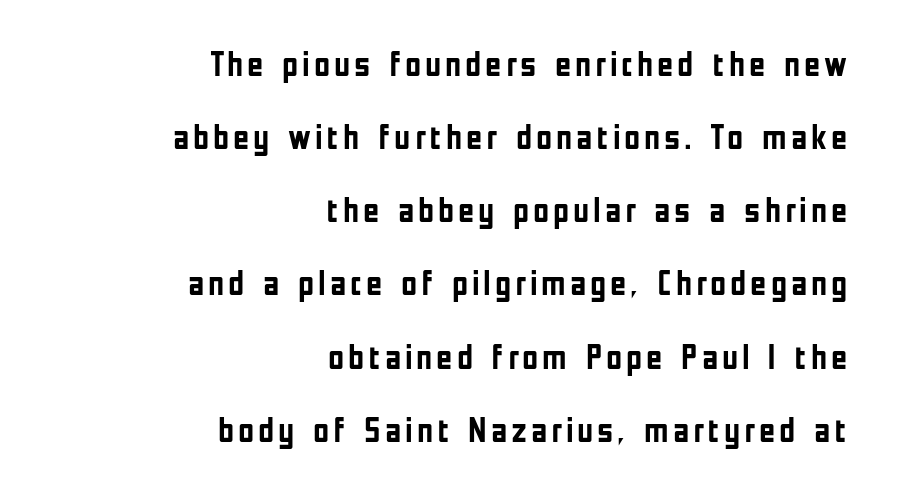
Q: Is the text bold? A: Yes.
Q: Is the text italic (slanted)? A: No, it is upright.
Q: Is the typeface a serif or a sans-serif typeface? A: Sans-serif.
Q: Is the text underlined? A: No.
Q: How is the paragraph aligned? A: Right-aligned.
Q: Is the spacing between lines tight, normal or loose? A: Loose.
Q: Width (condensed, normal, or wide)? A: Condensed.
Q: Stroke contrast? A: Low.
Q: x-height? A: Medium.
Q: Monospaced? A: No.
